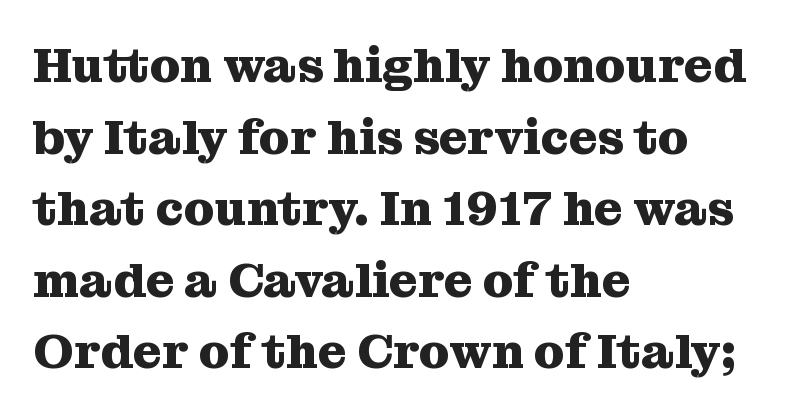
Between one letter and the next there's only the usual sliver of space. The strip under each line holds only bare page. The glyphs in this specimen are seriffed. In CSS terms this would be text-align: left. The designer left line spacing at the default. A typesetter would call this proportional, since set widths differ per character.
